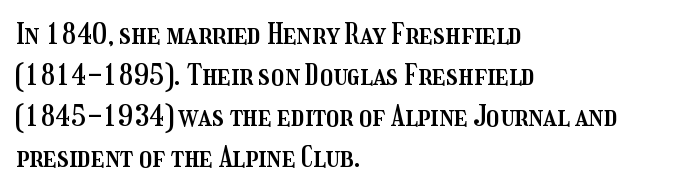
What's the leading like? Ordinary, nothing unusual. The passage shown has conventional tracking throughout. Here the designer chose a conventional face with non-uniform glyph widths. Style check: upright. The area under the type is left untouched.
